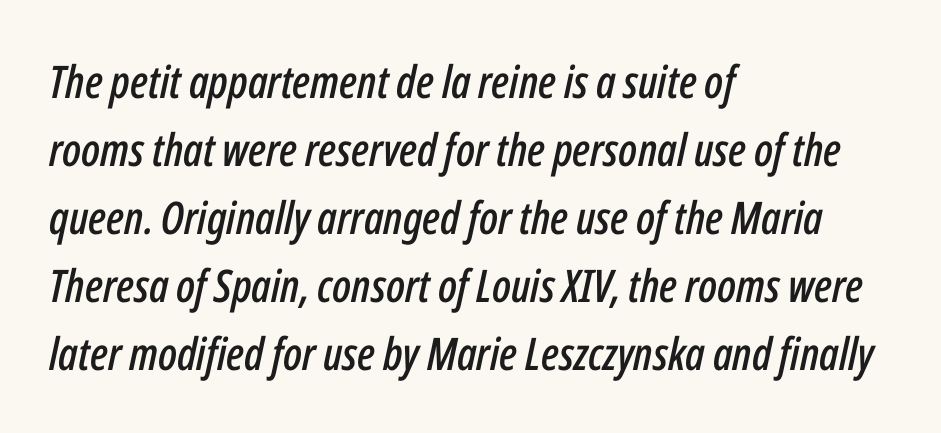
The image shows 45 px condensed type, italic (leaning right); set left-aligned, normal line spacing (1.51x), normal letter spacing, not underlined; low stroke contrast and a medium x-height.
